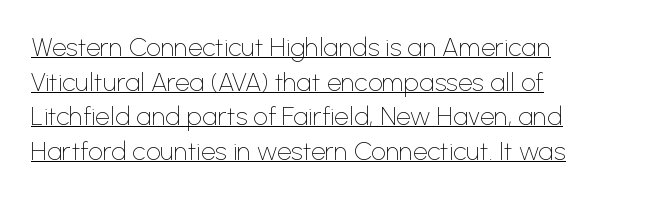
{"italic": "no", "bold": "no", "underline": "yes", "align": "left", "line_spacing": "normal", "line_spacing_ratio": 1.33, "letter_spacing": "normal", "letter_spacing_em": 0.0, "glyph_px": 26}
